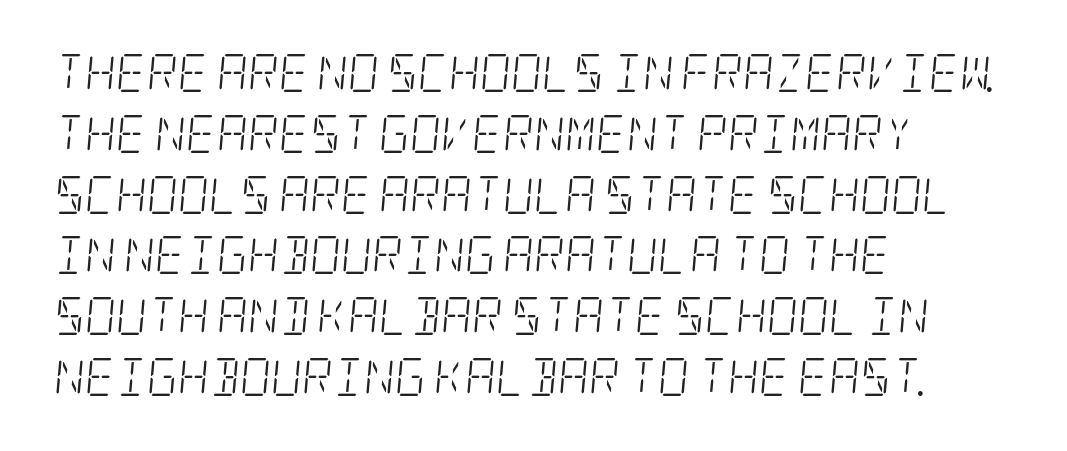
The image shows 38 px light, condensed serif type, italic (leaning right); set left-aligned, normal line spacing (1.6x), normal letter spacing, not underlined; low stroke contrast and a large x-height.
